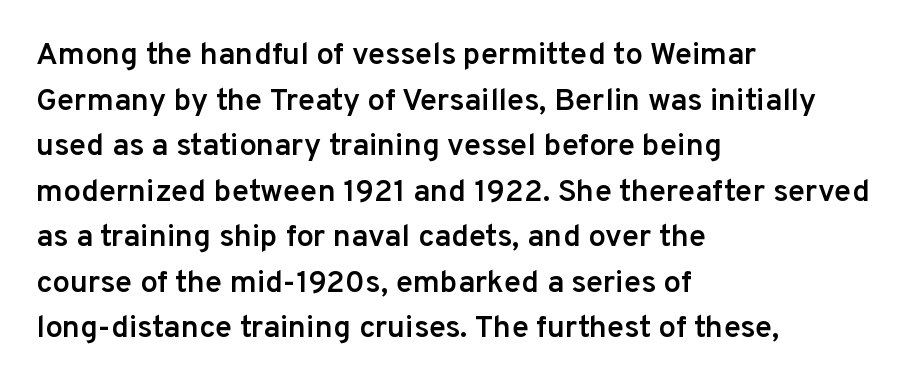
The image shows 31 px semibold sans-serif type, upright; set left-aligned, normal line spacing (1.47x), normal letter spacing, not underlined; low stroke contrast and a medium x-height.
